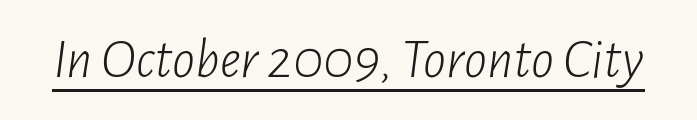
The image shows 57 px light, condensed type, italic (leaning right); set normal letter spacing, underlined; low stroke contrast and a medium x-height.
